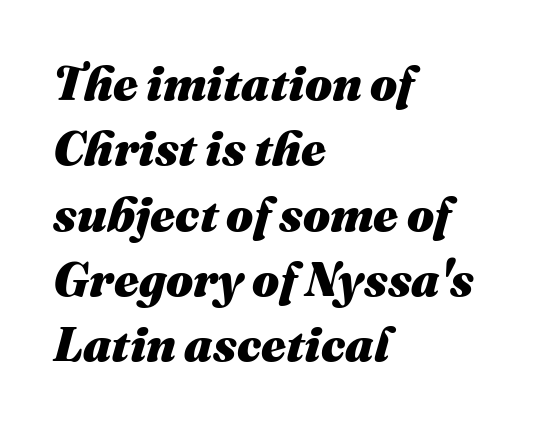
You can tell it's italic because the verticals aren't actually vertical. Underline: absent. Notice how the passage keeps a crisp vertical edge on the left only. The face used here is rendered with its standard letterfit. Spacing verdict: proportional, widths tailored to each character.
